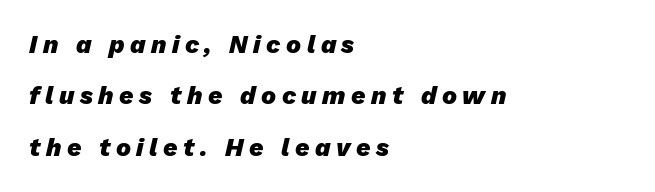
Q: Is the text bold? A: Yes.
Q: Is the text italic (slanted)? A: Yes, it leans right by about 13 degrees.
Q: Is the text underlined? A: No.
Q: How is the paragraph aligned? A: Left-aligned.
Q: Is the spacing between letters normal or unusually wide? A: Unusually wide.
Q: Is the spacing between lines tight, normal or loose? A: Loose.
